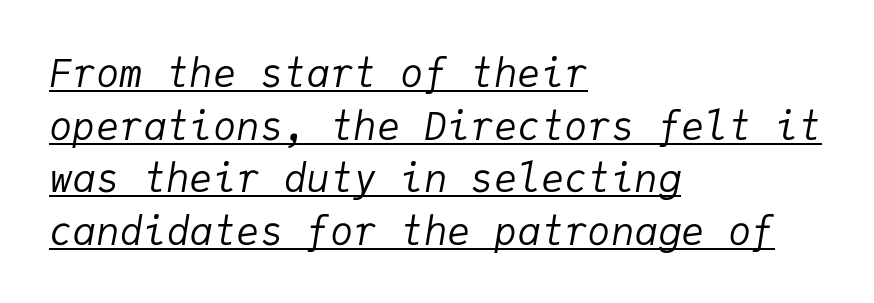
Q: Is the text bold? A: No.
Q: Is the text italic (slanted)? A: Yes, it leans right by about 9 degrees.
Q: Is the text underlined? A: Yes.
Q: How is the paragraph aligned? A: Left-aligned.
Q: Is the spacing between letters normal or unusually wide? A: Normal.
Q: Is the spacing between lines tight, normal or loose? A: Normal.
Q: Width (condensed, normal, or wide)? A: Normal.
Q: Stroke contrast? A: Low.
Q: x-height? A: Medium.
Q: Monospaced? A: Yes.
